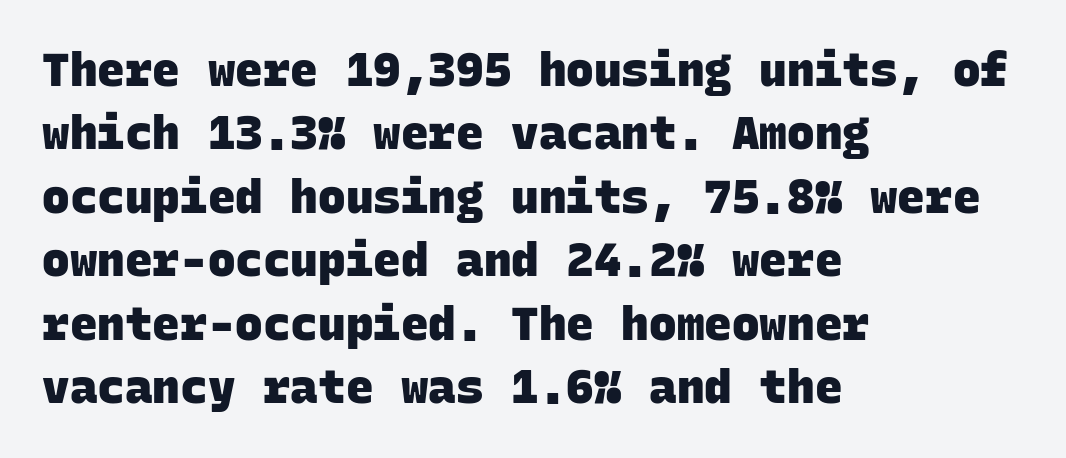
The compositor pushed each line to the left boundary. Unlike a traditional serif, this face leaves its strokes unadorned. Monospaced: the letters line up in strict vertical columns. The foot of each line stays bare and open.
